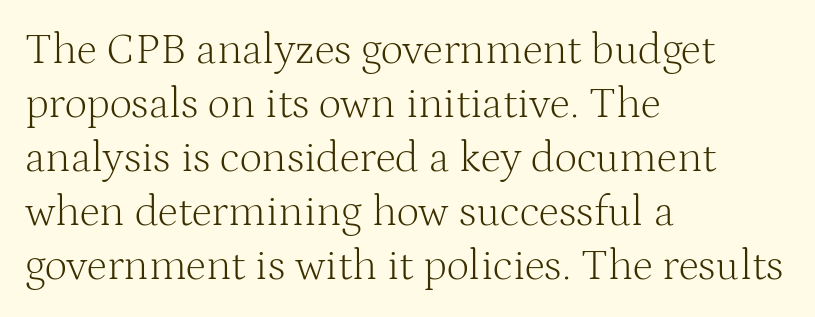
Q: Is the text bold? A: No.
Q: Is the text italic (slanted)? A: No, it is upright.
Q: Is the typeface a serif or a sans-serif typeface? A: Serif.
Q: Is the text underlined? A: No.
Q: How is the paragraph aligned? A: Left-aligned.
Q: Is the spacing between letters normal or unusually wide? A: Normal.
Q: Width (condensed, normal, or wide)? A: Normal.
Q: Stroke contrast? A: Medium.
Q: x-height? A: Medium.
Q: Monospaced? A: No.
